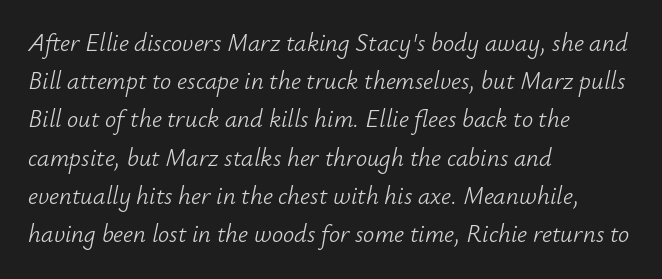
The baseline area is clear. Observe the lean: these are italic letterforms. Standard letterfit; no display-style spreading of the glyphs. Reading down the column, the eye jumps a familiar distance to each next line.
